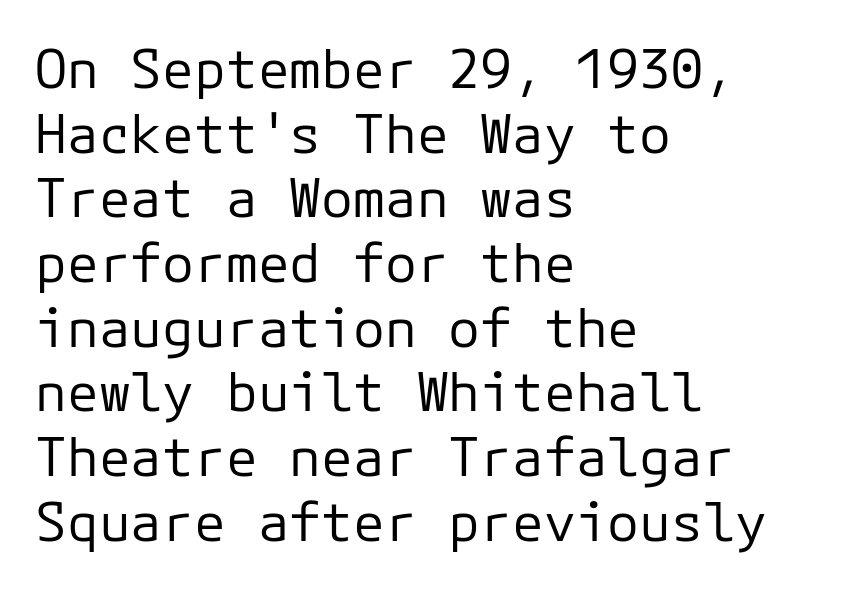
Q: Is the text bold? A: No.
Q: Is the text italic (slanted)? A: No, it is upright.
Q: Is the typeface a serif or a sans-serif typeface? A: Sans-serif.
Q: Is the text underlined? A: No.
Q: How is the paragraph aligned? A: Left-aligned.
Q: Is the spacing between letters normal or unusually wide? A: Normal.
Q: Width (condensed, normal, or wide)? A: Normal.
Q: Stroke contrast? A: Low.
Q: x-height? A: Medium.
